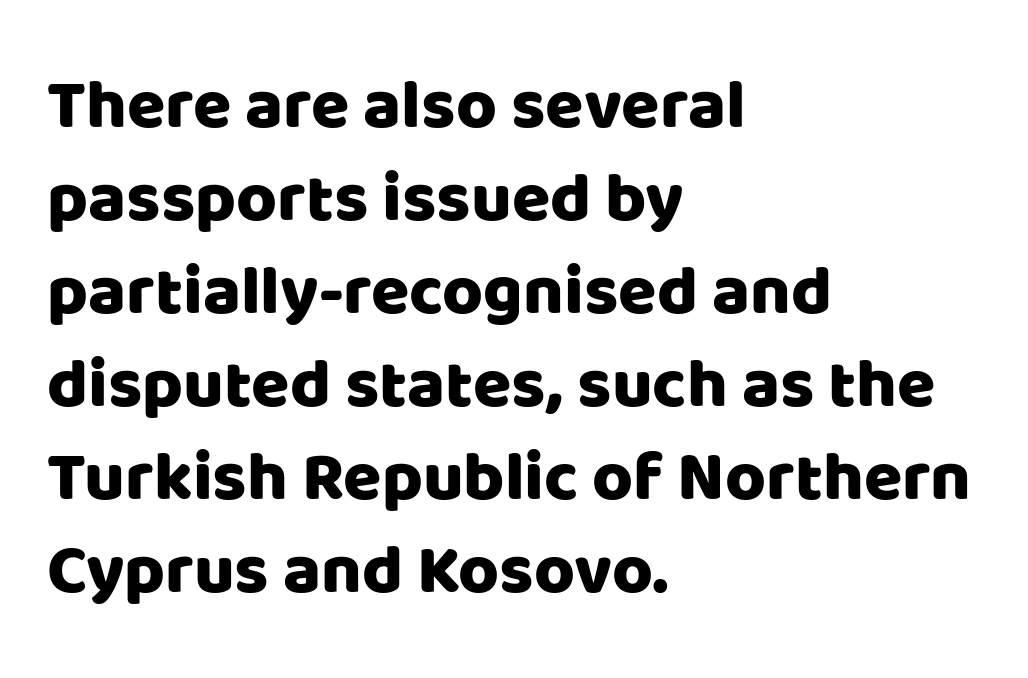
The image shows 70 px sans-serif type, upright; set left-aligned, normal line spacing (1.33x), normal letter spacing, not underlined; low stroke contrast and a large x-height.
